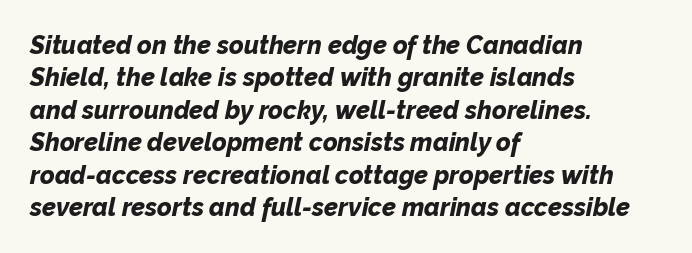
The image shows 25 px bold type, italic (leaning right); set left-aligned, normal line spacing (1.3x), normal letter spacing, not underlined.
